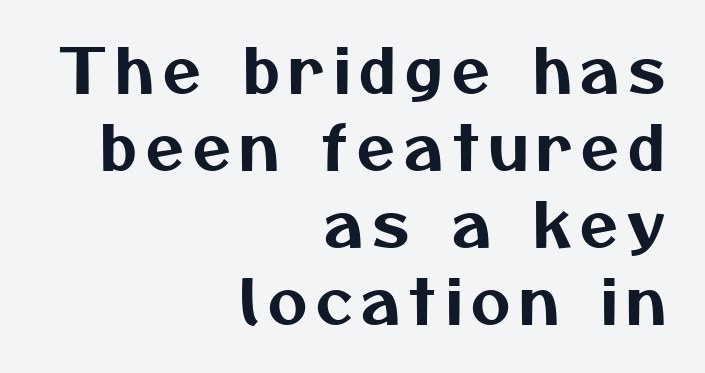
Q: Is the typeface a serif or a sans-serif typeface? A: Sans-serif.
Q: Is the text underlined? A: No.
Q: How is the paragraph aligned? A: Right-aligned.
Q: Is the spacing between lines tight, normal or loose? A: Normal.
Q: Width (condensed, normal, or wide)? A: Normal.
Q: Stroke contrast? A: Medium.
Q: x-height? A: Medium.
Q: Monospaced? A: No.
